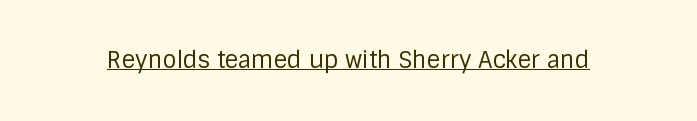
Q: Is the text bold? A: No.
Q: Is the text italic (slanted)? A: No, it is upright.
Q: Is the text underlined? A: Yes.
Q: Is the spacing between letters normal or unusually wide? A: Normal.
